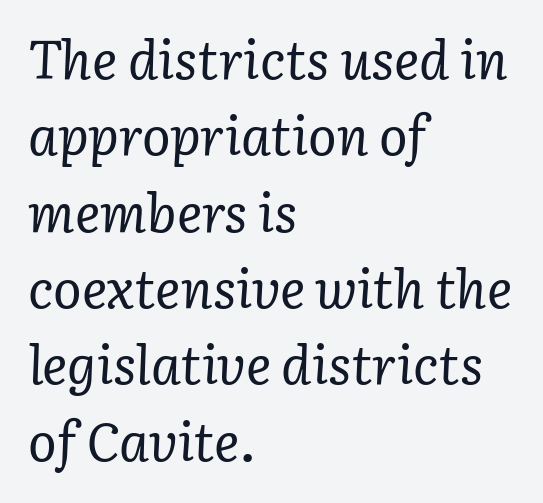
The image shows 53 px regular-weight serif type, italic (leaning right); set left-aligned, normal line spacing (1.44x), normal letter spacing, not underlined; low stroke contrast and a medium x-height.
